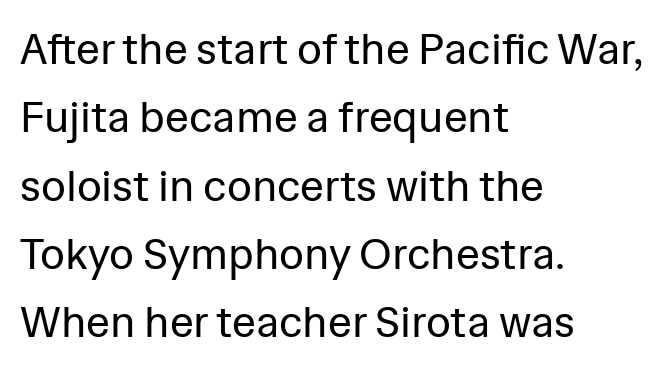
The image shows 43 px regular-weight sans-serif type, upright; set left-aligned, normal line spacing (1.59x), normal letter spacing, not underlined; low stroke contrast and a medium x-height.
